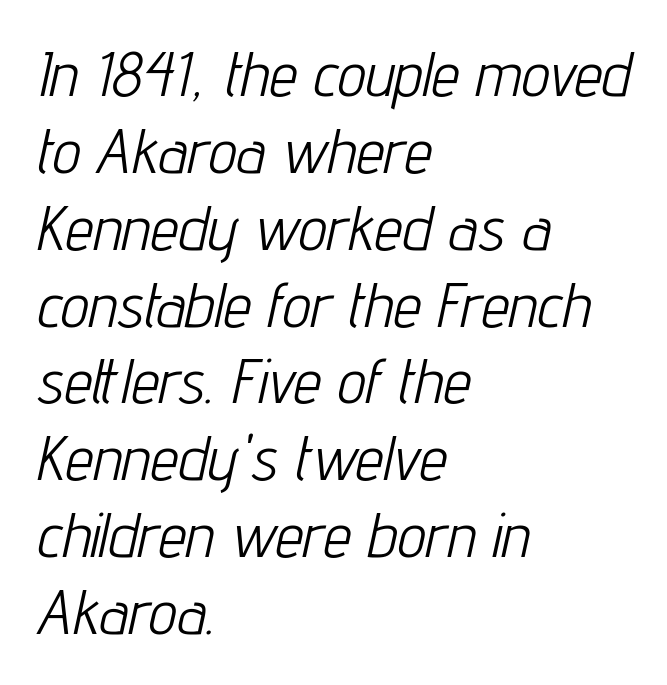
Q: Is the text bold? A: No.
Q: Is the text italic (slanted)? A: Yes, it leans right by about 12 degrees.
Q: Is the text underlined? A: No.
Q: How is the paragraph aligned? A: Left-aligned.
Q: Is the spacing between letters normal or unusually wide? A: Normal.
Q: Width (condensed, normal, or wide)? A: Condensed.
Q: Stroke contrast? A: Low.
Q: x-height? A: Medium.
Q: Monospaced? A: No.
